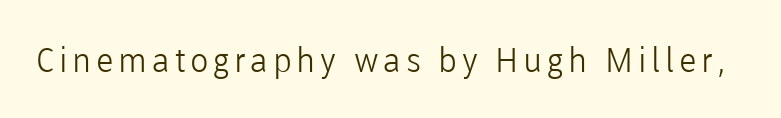
{"serif": "no", "italic": "no", "bold": "no", "weight": "light", "width": "normal", "stroke_contrast": "low", "x_height": "medium", "monospaced": "no", "underline": "no", "glyph_px": 34}
